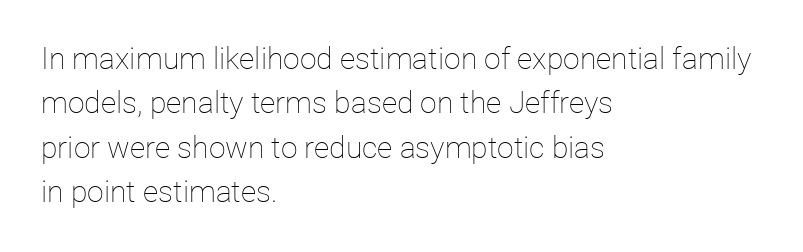
The image shows 30 px thin type, upright; set left-aligned, normal line spacing (1.48x), normal letter spacing, not underlined; low stroke contrast and a medium x-height.
